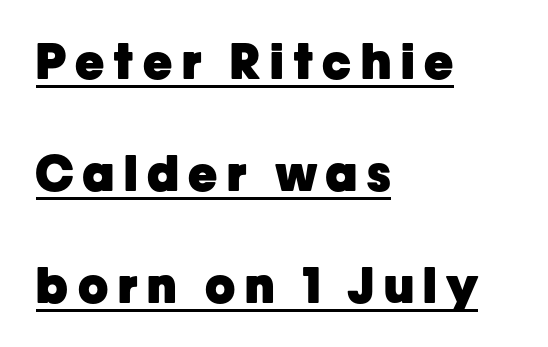
Every letter is thick-stroked: bold, no question. The characters display no serif detailing; their extremities are plain. In terms of letterspacing, this is a distinctly airy, spread setting. This is underlined copy, the kind a proofreader might mark for attention.
